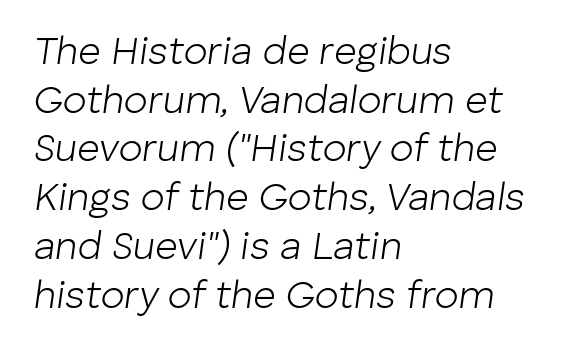
The lines in this sample share a left origin and differ only in where they stop. Notice how the stems are inclined rather than vertical — that's the hallmark of italics. Horizontal bands of white between lines are of average thickness. Stroke thickness stays within the range of a standard reading face or lighter.
